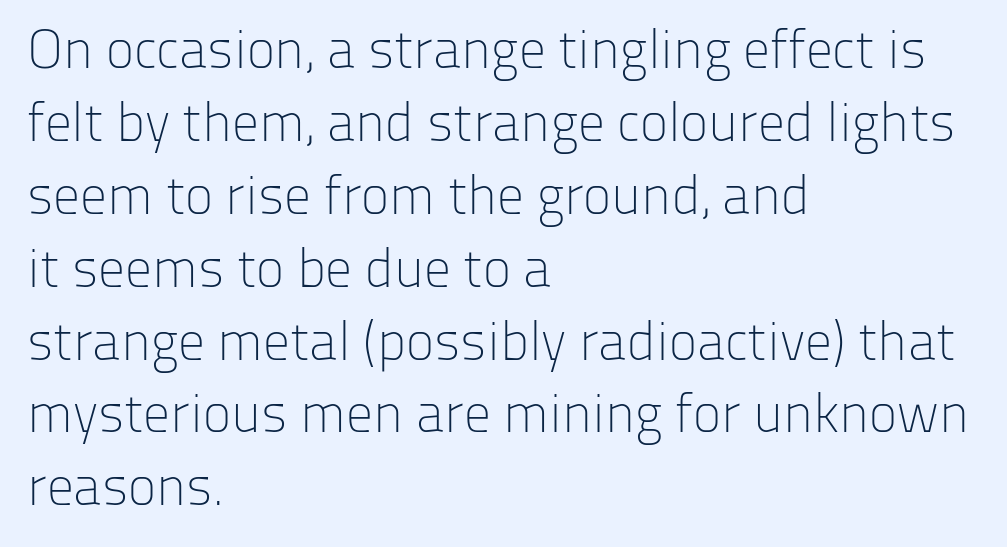
Q: Is the text bold? A: No.
Q: Is the text italic (slanted)? A: No, it is upright.
Q: Is the typeface a serif or a sans-serif typeface? A: Sans-serif.
Q: Is the text underlined? A: No.
Q: How is the paragraph aligned? A: Left-aligned.
Q: Is the spacing between letters normal or unusually wide? A: Normal.
Q: Is the spacing between lines tight, normal or loose? A: Normal.
Q: Width (condensed, normal, or wide)? A: Normal.
Q: Stroke contrast? A: Low.
Q: x-height? A: Medium.
Q: Monospaced? A: No.
